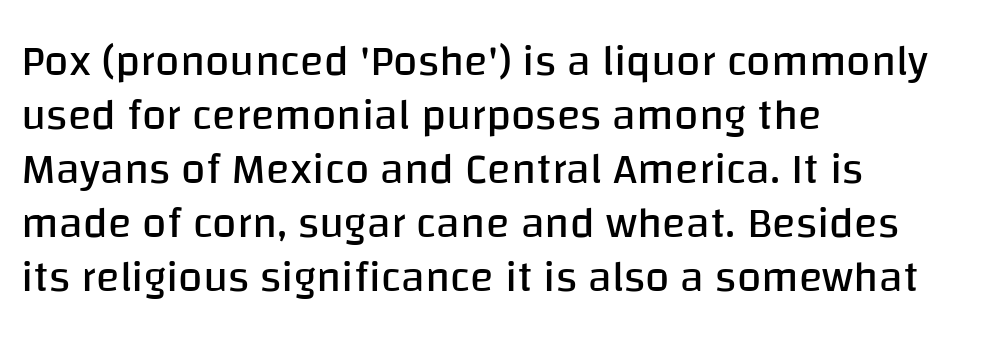
The image shows 44 px regular-weight sans-serif type, upright; set left-aligned, line spacing 1.23x, normal letter spacing, not underlined; low stroke contrast and a large x-height.
